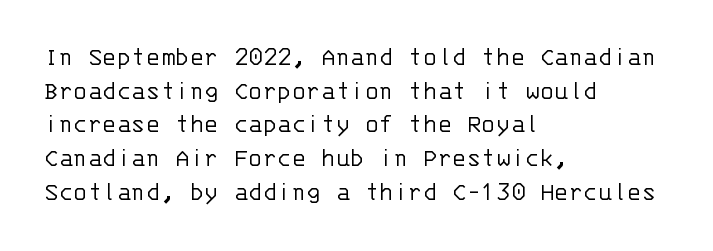
The image shows 27 px text type, upright; set left-aligned, normal line spacing (1.25x), normal letter spacing, not underlined.
